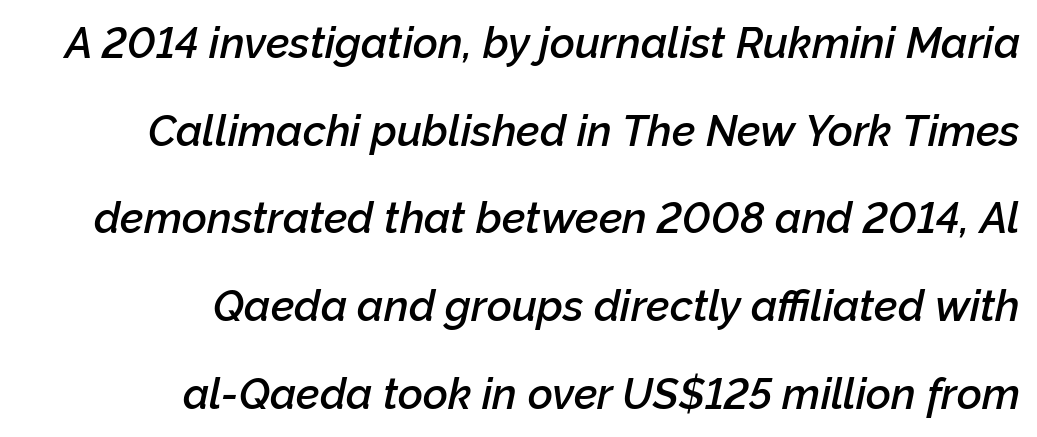
Set as a demibold, roughly 600 on the weight scale. The space beneath each line is pristine and unruled. Short note: letters normally spaced. These lines are set flush right with a ragged left edge. The rendering uses natural spacing where letterforms have individual widths.
